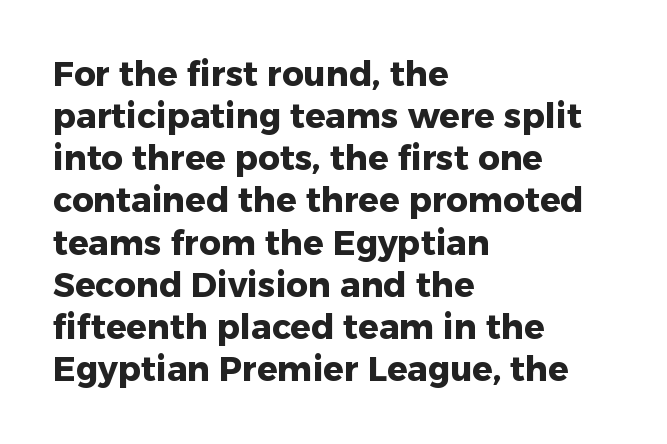
Q: Is the text bold? A: Yes.
Q: Is the text italic (slanted)? A: No, it is upright.
Q: Is the typeface a serif or a sans-serif typeface? A: Sans-serif.
Q: Is the text underlined? A: No.
Q: How is the paragraph aligned? A: Left-aligned.
Q: Is the spacing between letters normal or unusually wide? A: Normal.
Q: Width (condensed, normal, or wide)? A: Normal.
Q: Stroke contrast? A: Low.
Q: x-height? A: Medium.
Q: Monospaced? A: No.
